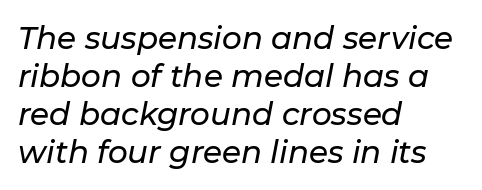
The image shows 31 px text type, italic (leaning right); set left-aligned, line spacing 1.23x, normal letter spacing, not underlined; low stroke contrast and a medium x-height.
